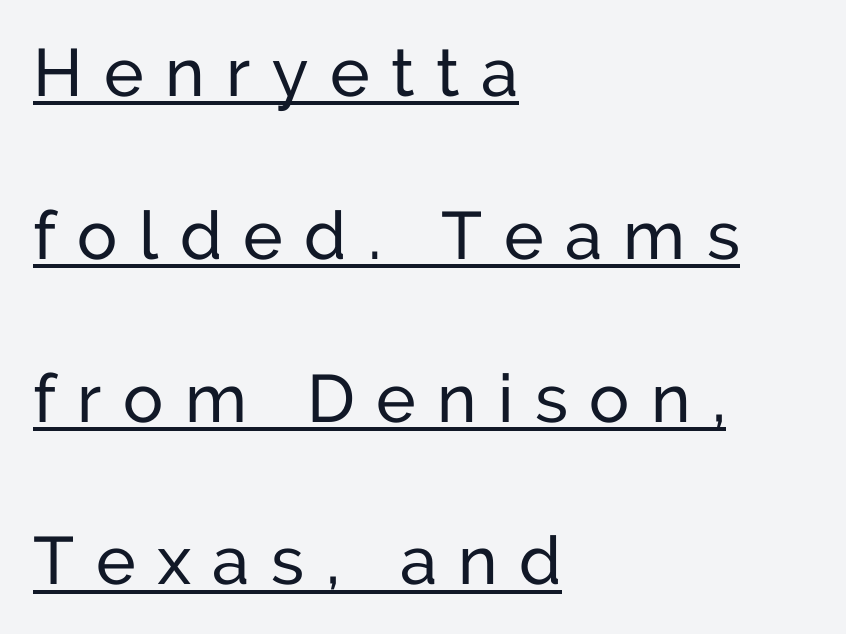
The image shows 67 px regular-weight sans-serif type, upright; set left-aligned, loose line spacing (2.43x), unusually wide letter spacing (+0.32 em), underlined; low stroke contrast and a medium x-height.
